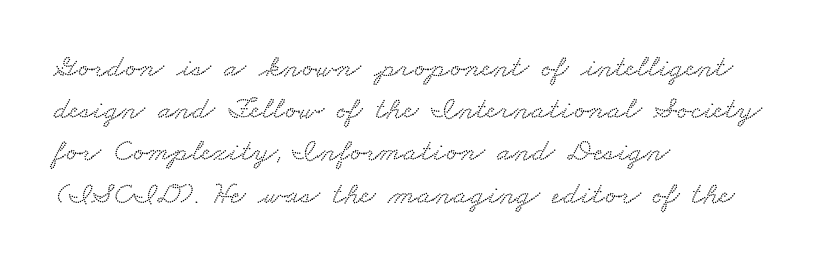
The image shows 32 px wide serif type; set left-aligned, normal line spacing (1.32x), normal letter spacing, not underlined; low stroke contrast and a small x-height.
